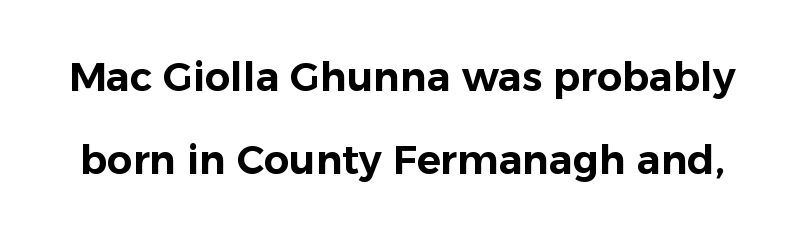
Q: Is the text italic (slanted)? A: No, it is upright.
Q: Is the typeface a serif or a sans-serif typeface? A: Sans-serif.
Q: Is the text underlined? A: No.
Q: Is the spacing between letters normal or unusually wide? A: Normal.
Q: Is the spacing between lines tight, normal or loose? A: Loose.
Q: Width (condensed, normal, or wide)? A: Normal.
Q: Stroke contrast? A: Low.
Q: x-height? A: Medium.
Q: Monospaced? A: No.
